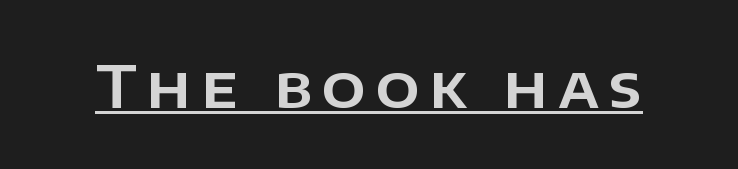
The image shows 58 px sans-serif type, upright; set underlined; low stroke contrast and a large x-height.
